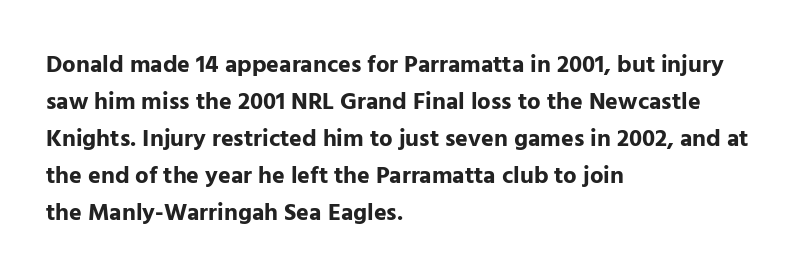
{"italic": "no", "bold": "yes", "underline": "no", "align": "left", "line_spacing": "normal", "line_spacing_ratio": 1.54, "letter_spacing": "normal", "letter_spacing_em": 0.0, "glyph_px": 24}
